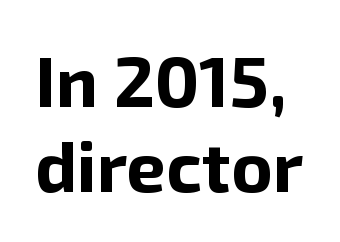
The image shows 71 px bold sans-serif type, upright; set line spacing 1.2x, normal letter spacing, not underlined; low stroke contrast and a medium x-height.
